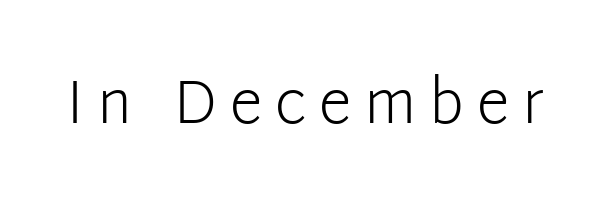
The words here are not underlined. There is plenty of visible air inserted between adjacent glyphs. Letterform terminals end flat and unadorned throughout the passage. Proportional: the letters do not fall into vertical columns. Designer's note — italics off, roman on.
